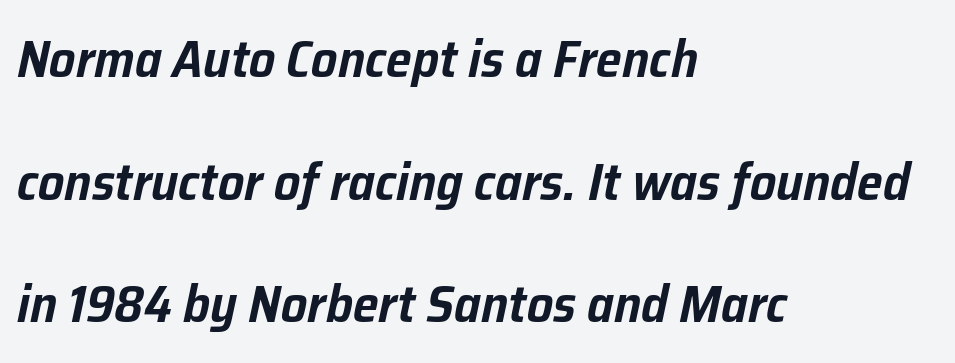
The image shows 52 px text type, italic (leaning right); set left-aligned, loose line spacing (2.36x), normal letter spacing, not underlined; low stroke contrast and a medium x-height.
